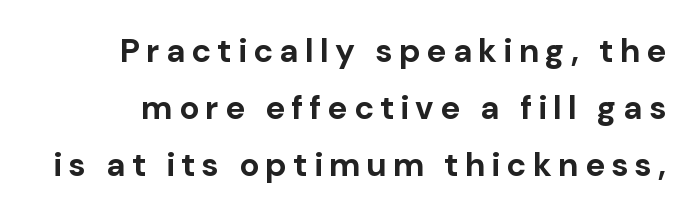
{"serif": "no", "italic": "no", "bold": "yes", "weight": "bold", "width": "normal", "stroke_contrast": "low", "x_height": "medium", "monospaced": "no", "underline": "no", "line_spacing_ratio": 1.72, "glyph_px": 33}
